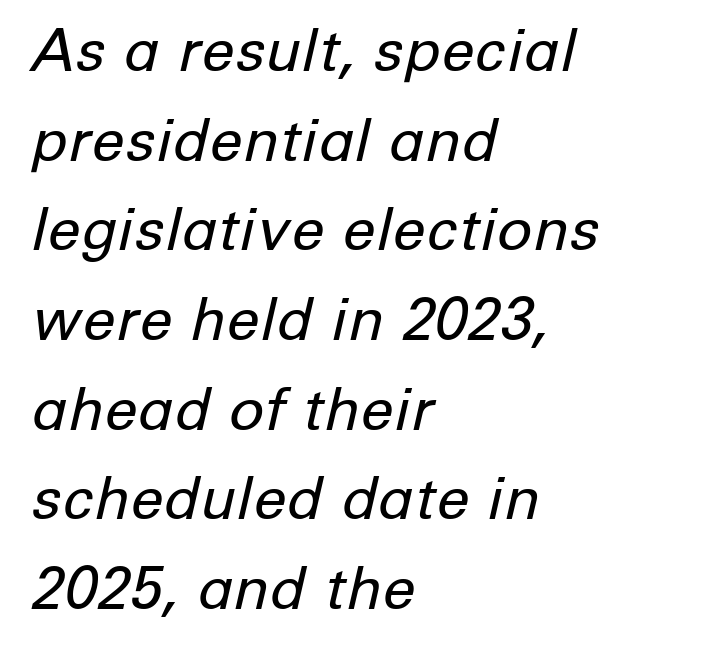
The image shows 59 px regular-weight type, italic (leaning right); set left-aligned, normal line spacing (1.52x), normal letter spacing, not underlined; low stroke contrast and a medium x-height.
